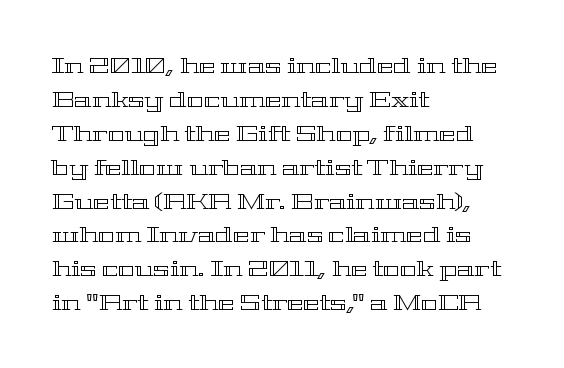
Q: Is the text italic (slanted)? A: No, it is upright.
Q: Is the text underlined? A: No.
Q: How is the paragraph aligned? A: Left-aligned.
Q: Is the spacing between letters normal or unusually wide? A: Normal.
Q: Is the spacing between lines tight, normal or loose? A: Normal.
